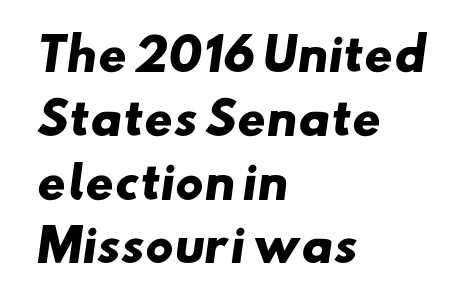
The glyphs are unaccompanied by any horizontal stroke below them. This sample uses a sans-serif face. Proportional: the letters do not fall into vertical columns. This sample is left-justified, so line endings fall wherever the words run out.
